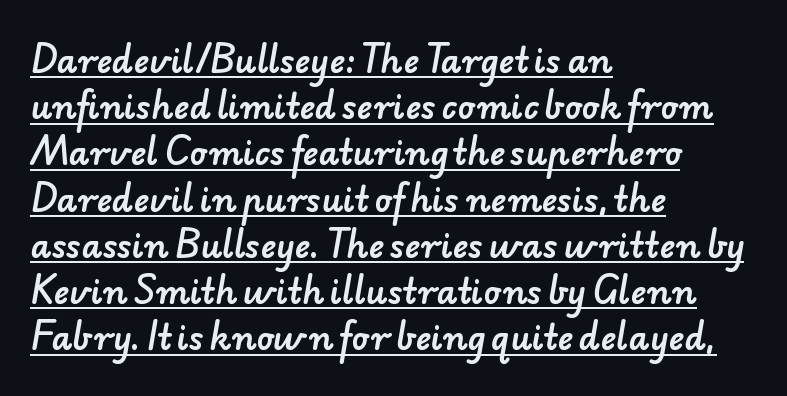
The image shows 33 px sans-serif type; set left-aligned, normal line spacing (1.4x), normal letter spacing, underlined; low stroke contrast and a small x-height.
